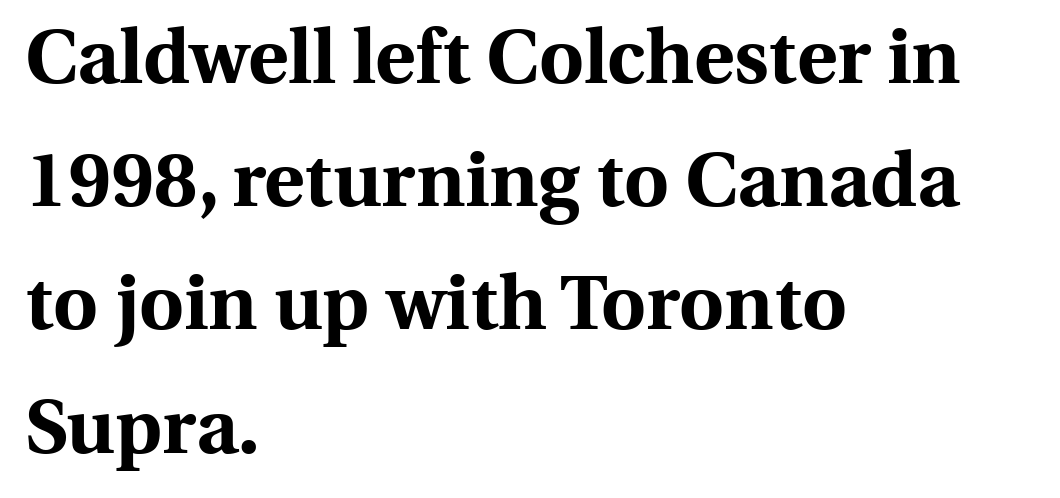
The image shows 77 px bold serif type, upright; set left-aligned, normal line spacing (1.6x), normal letter spacing, not underlined; a medium x-height.
